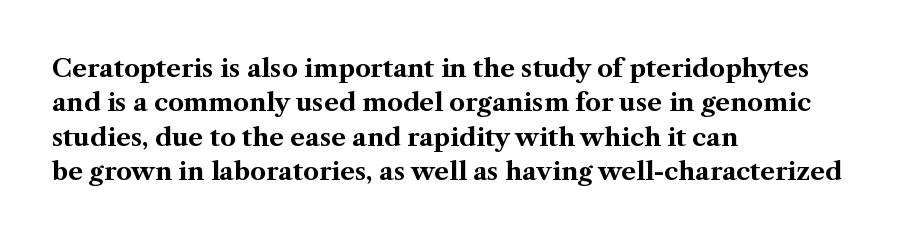
Q: Is the text bold? A: Yes.
Q: Is the text italic (slanted)? A: No, it is upright.
Q: Is the text underlined? A: No.
Q: How is the paragraph aligned? A: Left-aligned.
Q: Is the spacing between letters normal or unusually wide? A: Normal.
Q: Is the spacing between lines tight, normal or loose? A: Normal.
